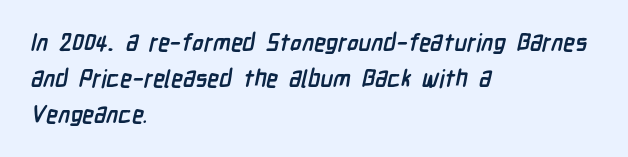
The image shows 24 px bold type; set left-aligned, normal line spacing (1.49x), normal letter spacing, not underlined.
